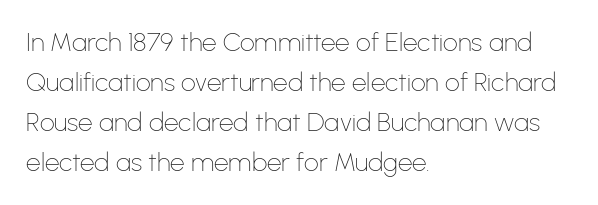
Descender tails drop into unmarked territory. Stroke mass is kept to a normal reading level or below. Default kerning and tracking; the words read as compact shapes. Teacher's note: observe the even left margin — that is flush-left alignment.
